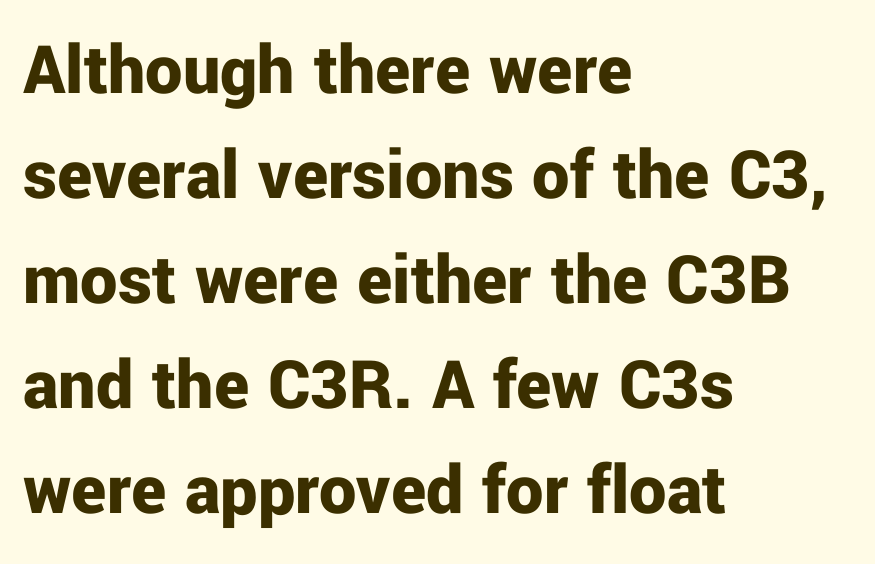
When letters stand straight like this, we call the style roman or upright. On the weight axis this lands at bold, roughly 700. The rendering keeps characters at their native spacing. Here the designer chose a conventional face with non-uniform glyph widths.
